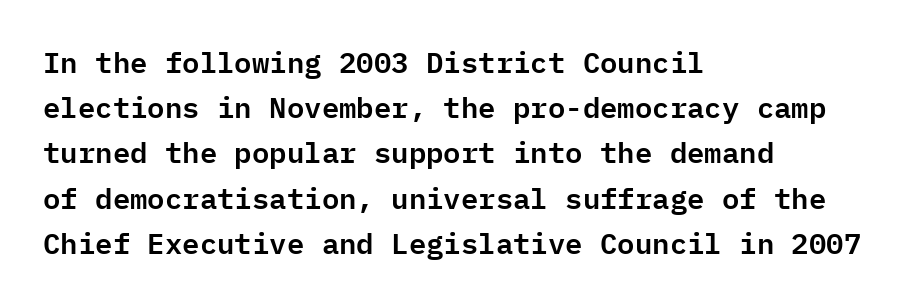
Q: Is the text italic (slanted)? A: No, it is upright.
Q: Is the typeface a serif or a sans-serif typeface? A: Sans-serif.
Q: Is the text underlined? A: No.
Q: How is the paragraph aligned? A: Left-aligned.
Q: Is the spacing between letters normal or unusually wide? A: Normal.
Q: Is the spacing between lines tight, normal or loose? A: Normal.
Q: Width (condensed, normal, or wide)? A: Normal.
Q: Stroke contrast? A: Low.
Q: x-height? A: Medium.
Q: Monospaced? A: Yes.
